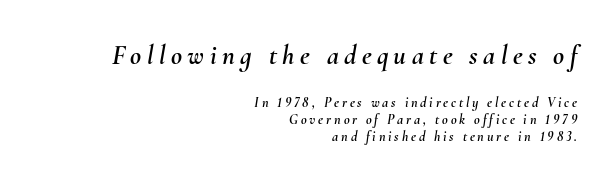
The image shows 27 px text type, italic (leaning right); set right-aligned, line spacing 1.22x, unusually wide letter spacing (+0.2 em), not underlined; the first (top) block is 1.93x larger.
